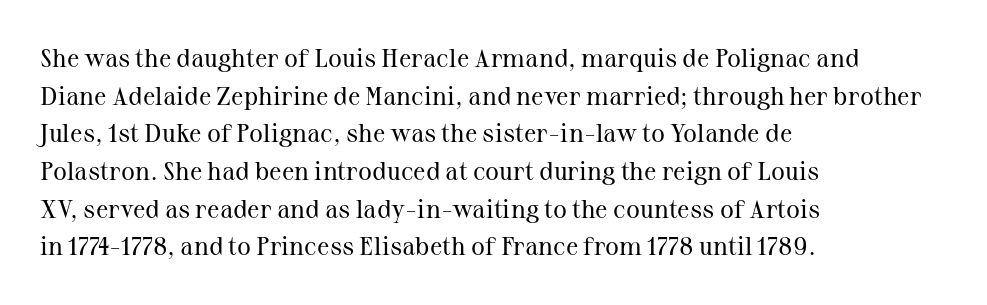
The image shows 26 px text type, upright; set left-aligned, normal line spacing (1.45x), normal letter spacing, not underlined.
